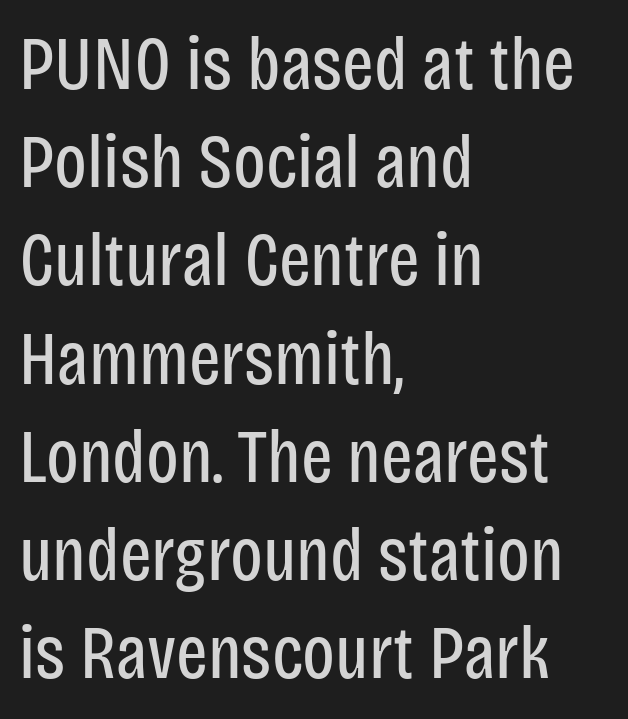
The image shows 75 px regular-weight, condensed sans-serif type, upright; set left-aligned, normal line spacing (1.31x), normal letter spacing, not underlined; low stroke contrast and a large x-height.
